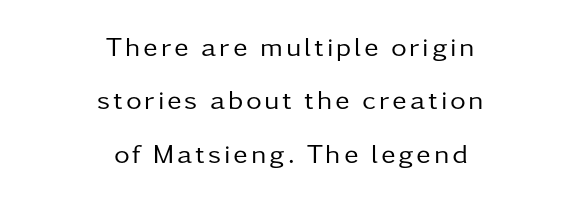
{"italic": "no", "bold": "no", "underline": "no", "align": "center", "line_spacing": "loose", "line_spacing_ratio": 1.98, "glyph_px": 27}
